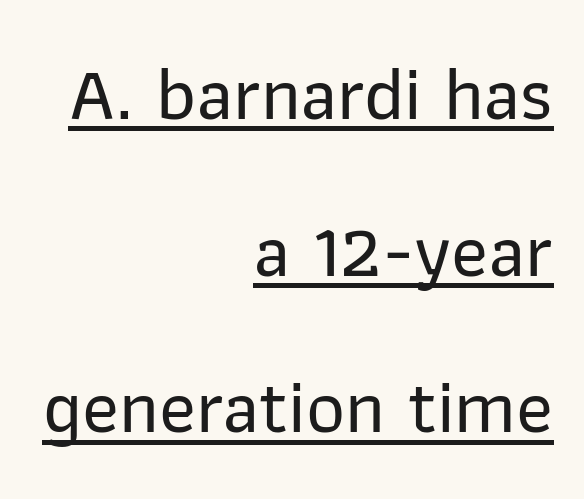
The image shows 76 px sans-serif type, upright; set right-aligned, loose line spacing (2.06x), normal letter spacing, underlined; low stroke contrast and a medium x-height.
